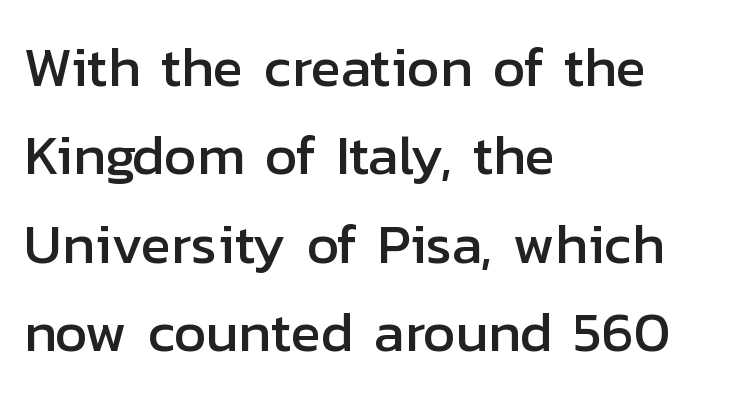
{"serif": "no", "italic": "no", "width": "normal", "stroke_contrast": "low", "x_height": "medium", "monospaced": "no", "underline": "no", "align": "left", "line_spacing": "normal", "line_spacing_ratio": 1.58, "letter_spacing": "normal", "letter_spacing_em": 0.0, "glyph_px": 56}
